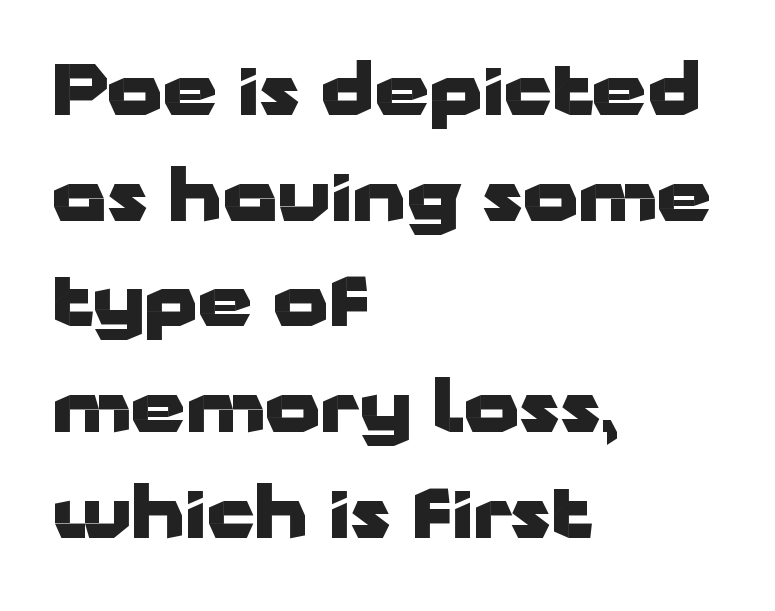
{"serif": "no", "italic": "no", "bold": "yes", "weight": "heavy", "width": "wide", "stroke_contrast": "low", "x_height": "medium", "monospaced": "no", "underline": "no", "align": "left", "line_spacing": "normal", "line_spacing_ratio": 1.51, "letter_spacing": "normal", "letter_spacing_em": 0.0, "glyph_px": 70}
